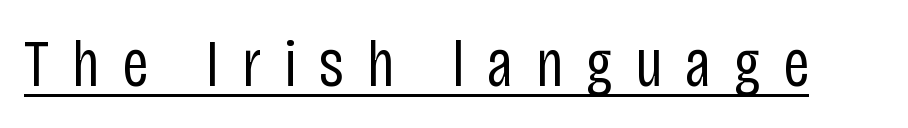
The image shows 66 px regular-weight, condensed sans-serif type, upright; set unusually wide letter spacing (+0.34 em), underlined; low stroke contrast and a large x-height.
